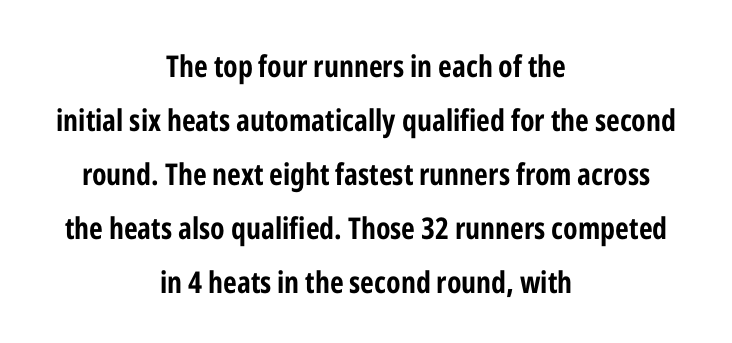
{"serif": "no", "italic": "no", "bold": "yes", "weight": "bold", "width": "condensed", "stroke_contrast": "low", "x_height": "medium", "monospaced": "no", "underline": "no", "align": "center", "line_spacing_ratio": 1.8, "letter_spacing": "normal", "letter_spacing_em": 0.0, "glyph_px": 30}
